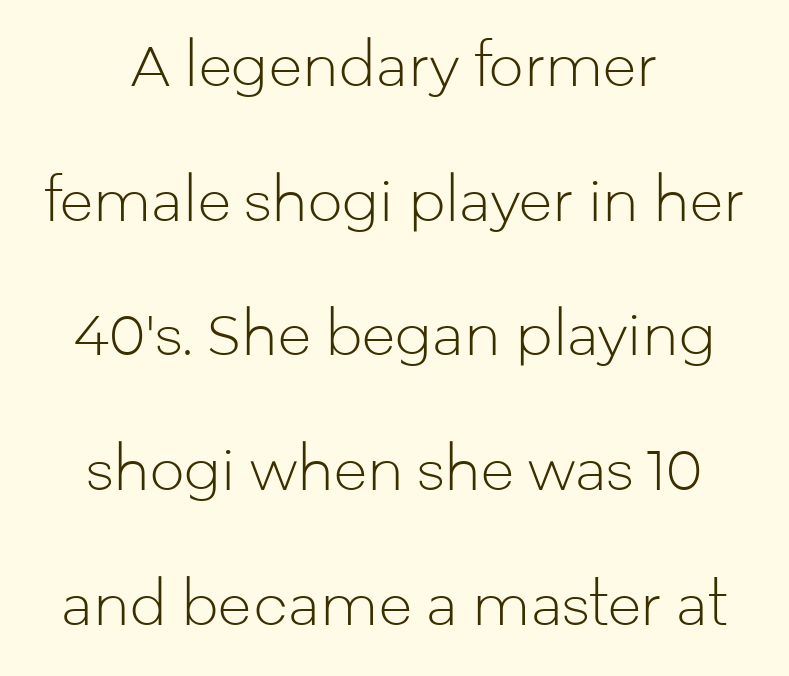
{"serif": "no", "italic": "no", "bold": "no", "weight": "light", "width": "normal", "stroke_contrast": "low", "x_height": "medium", "monospaced": "no", "underline": "no", "align": "center", "line_spacing": "loose", "line_spacing_ratio": 2.45, "letter_spacing": "normal", "letter_spacing_em": 0.0, "glyph_px": 55}
